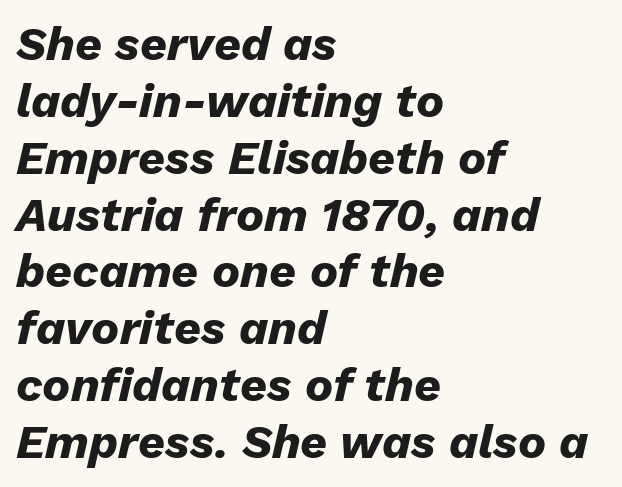
You could not count columns in this text — the font is proportionally spaced. Its strokes are broad and dark, the hallmark of bold type. Rendered with sloped, italic letterforms. Here the glyphs are tracked normally, forming tight word shapes. These lines stack with their left ends in a neat column. The zone under the glyphs is completely vacant.
